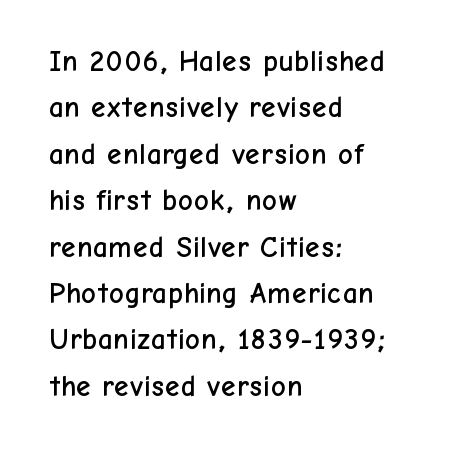
{"serif": "no", "italic": "no", "width": "normal", "stroke_contrast": "low", "x_height": "medium", "monospaced": "no", "underline": "no", "align": "left", "line_spacing": "normal", "line_spacing_ratio": 1.6, "letter_spacing": "normal", "letter_spacing_em": 0.0, "glyph_px": 29}
